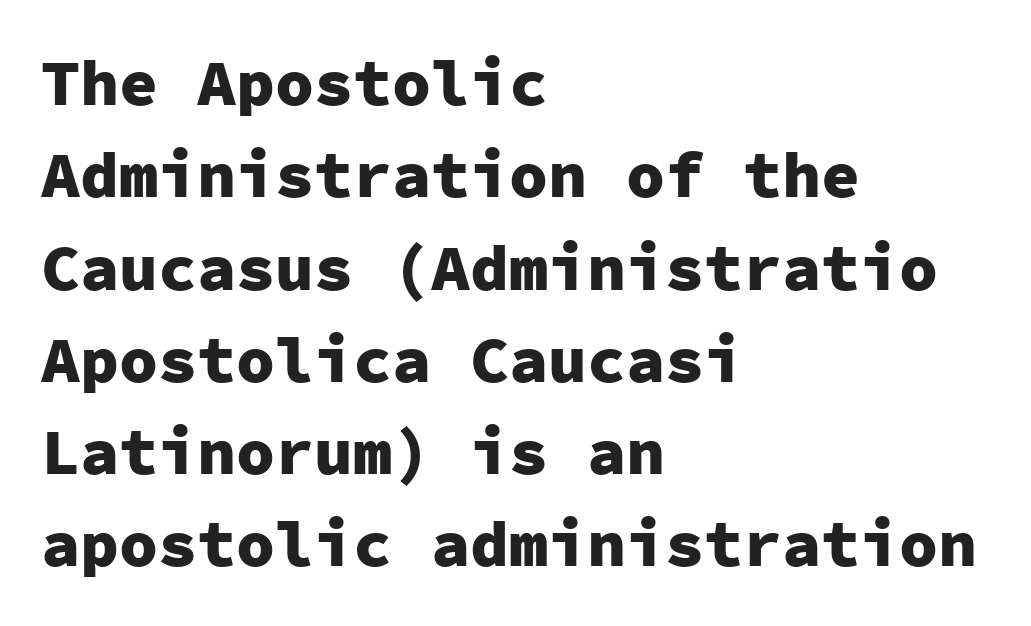
Nobody drew a line under any word here. The letters sit at their default tracking, neither squeezed nor spread. Check where the strokes stop: nothing finishes them off — pure sans. Every stem runs plumb, perpendicular to the baseline.
